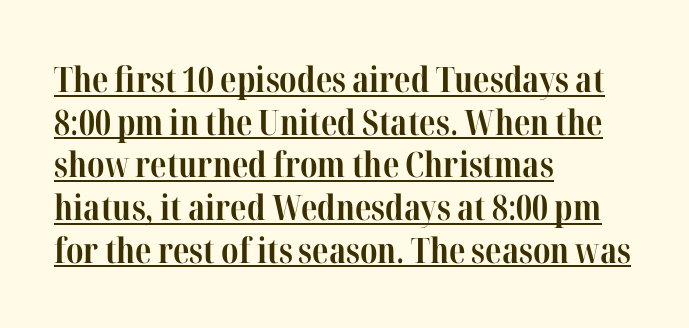
{"serif": "yes", "italic": "no", "bold": "yes", "weight": "bold", "width": "condensed", "stroke_contrast": "high", "x_height": "medium", "monospaced": "no", "underline": "yes", "align": "left", "line_spacing_ratio": 1.22, "letter_spacing": "normal", "letter_spacing_em": 0.0, "glyph_px": 35}
